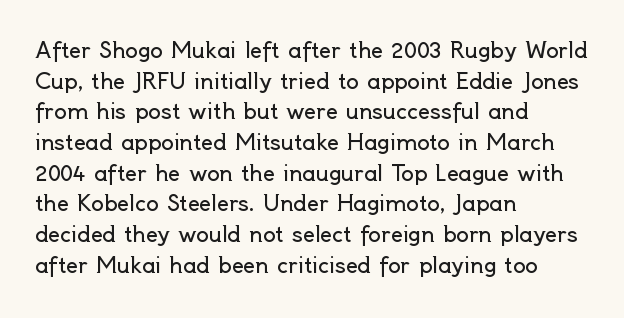
The image shows 21 px text type, upright; set left-aligned, normal line spacing (1.46x), normal letter spacing, not underlined.
